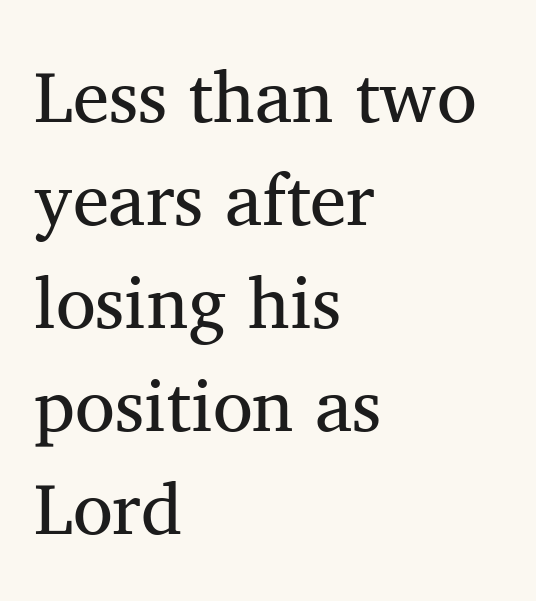
Q: Is the text bold? A: No.
Q: Is the text italic (slanted)? A: No, it is upright.
Q: Is the typeface a serif or a sans-serif typeface? A: Serif.
Q: Is the text underlined? A: No.
Q: How is the paragraph aligned? A: Left-aligned.
Q: Is the spacing between letters normal or unusually wide? A: Normal.
Q: Is the spacing between lines tight, normal or loose? A: Normal.
Q: Width (condensed, normal, or wide)? A: Normal.
Q: Stroke contrast? A: Medium.
Q: x-height? A: Medium.
Q: Monospaced? A: No.
